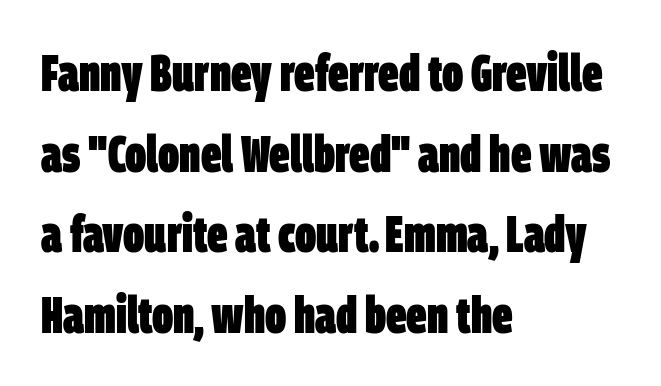
{"serif": "no", "bold": "yes", "weight": "heavy", "width": "condensed", "stroke_contrast": "low", "x_height": "large", "monospaced": "no", "underline": "no", "align": "left", "line_spacing": "normal", "line_spacing_ratio": 1.58, "letter_spacing": "normal", "letter_spacing_em": 0.0, "glyph_px": 51}
